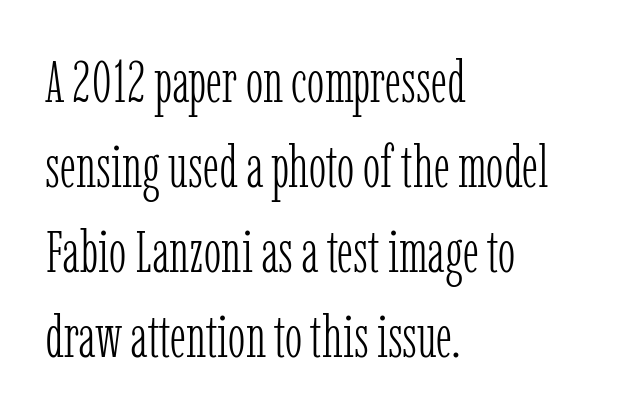
No heavy texture on the line: the type isn't bold. Reading down the column, the eye jumps a familiar distance to each next line. Every stem runs plumb, perpendicular to the baseline. Stroke terminals: seriffed. Character widths vary here, with narrow letters taking less room than wide ones.
